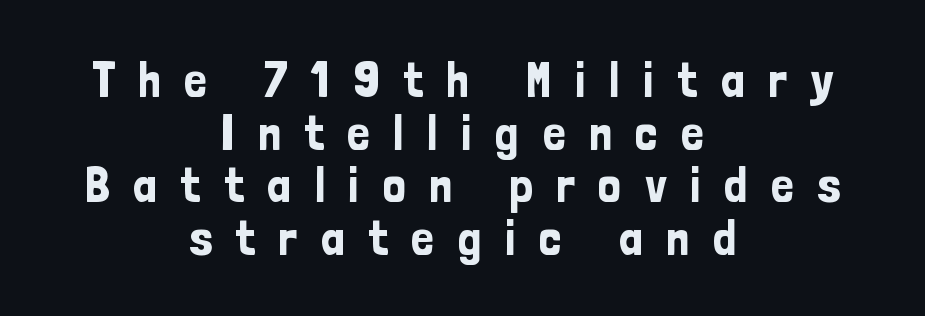
{"serif": "no", "italic": "no", "width": "condensed", "stroke_contrast": "low", "x_height": "medium", "monospaced": "no", "underline": "no", "align": "center", "line_spacing": "tight", "line_spacing_ratio": 1.03, "letter_spacing": "wide", "letter_spacing_em": 0.46, "glyph_px": 51}
